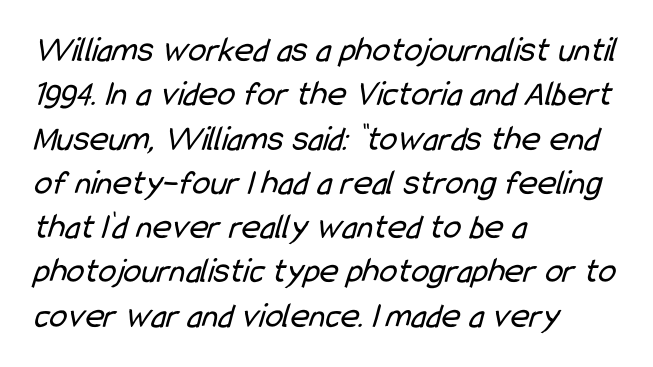
The image shows 36 px regular-weight, condensed sans-serif type; set left-aligned, line spacing 1.23x, normal letter spacing, not underlined; low stroke contrast and a medium x-height.
